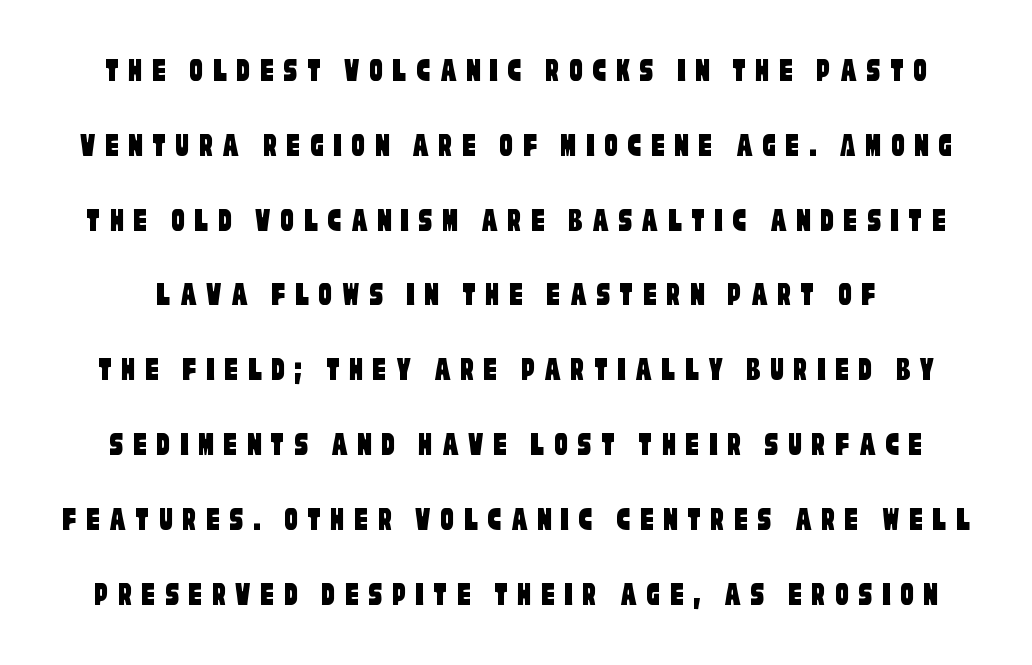
Widely set lines give the paragraph a tall, airy silhouette. Rule under the text: the space is simply empty. The type is letterspaced generously, with wide tracking. Each letter keeps its own natural width here, so spacing adapts to shape. Serifs: no, the terminals of the letterforms are clean.
